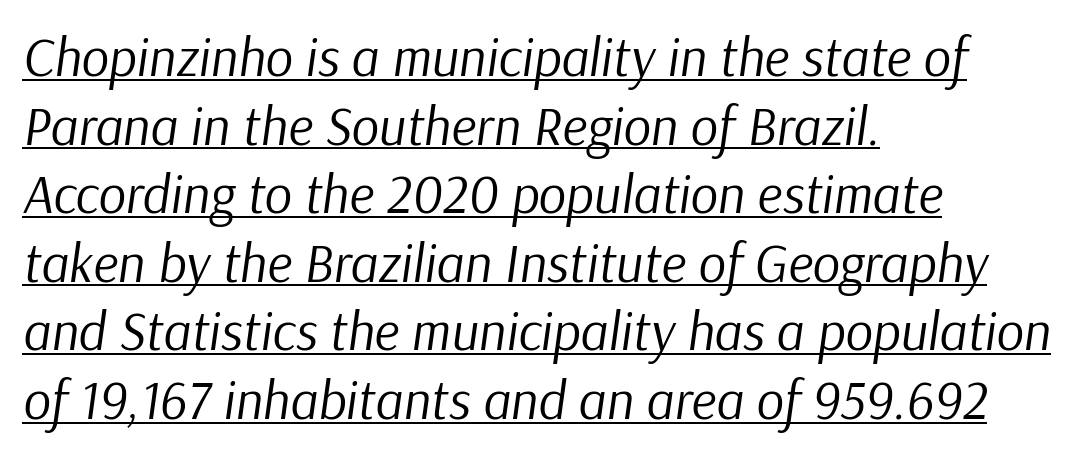
Q: Is the text bold? A: No.
Q: Is the text italic (slanted)? A: Yes, it leans right by about 9 degrees.
Q: Is the text underlined? A: Yes.
Q: How is the paragraph aligned? A: Left-aligned.
Q: Is the spacing between letters normal or unusually wide? A: Normal.
Q: Is the spacing between lines tight, normal or loose? A: Normal.
Q: Width (condensed, normal, or wide)? A: Normal.
Q: Stroke contrast? A: Low.
Q: x-height? A: Medium.
Q: Monospaced? A: No.
